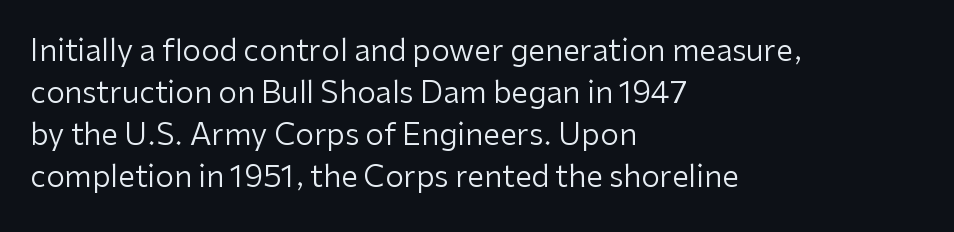
The image shows 30 px regular-weight sans-serif type, upright; set left-aligned, normal line spacing (1.4x), normal letter spacing, not underlined; low stroke contrast and a medium x-height.
